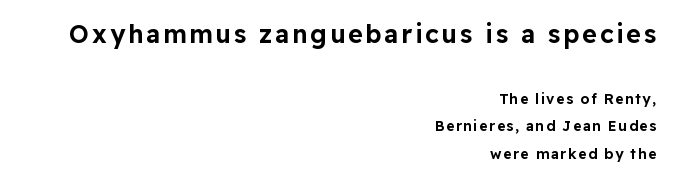
The image shows 25 px text type, upright; set right-aligned, loose line spacing (1.96x), not underlined; the first (top) block is 1.79x larger.
